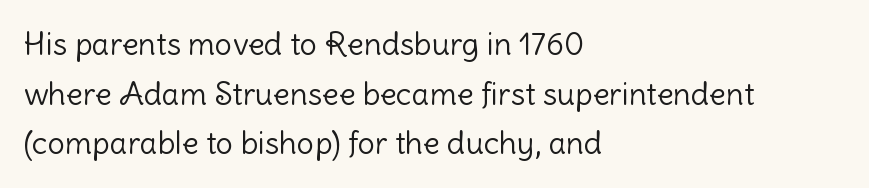
The image shows 31 px light sans-serif type, upright; set left-aligned, normal line spacing (1.6x), normal letter spacing, not underlined; low stroke contrast and a medium x-height.
